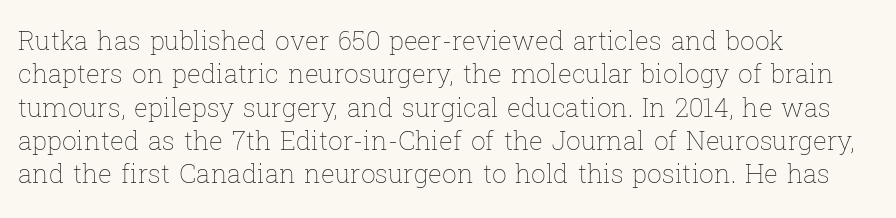
Q: Is the text bold? A: No.
Q: Is the text italic (slanted)? A: No, it is upright.
Q: Is the text underlined? A: No.
Q: How is the paragraph aligned? A: Left-aligned.
Q: Is the spacing between letters normal or unusually wide? A: Normal.
Q: Is the spacing between lines tight, normal or loose? A: Normal.
